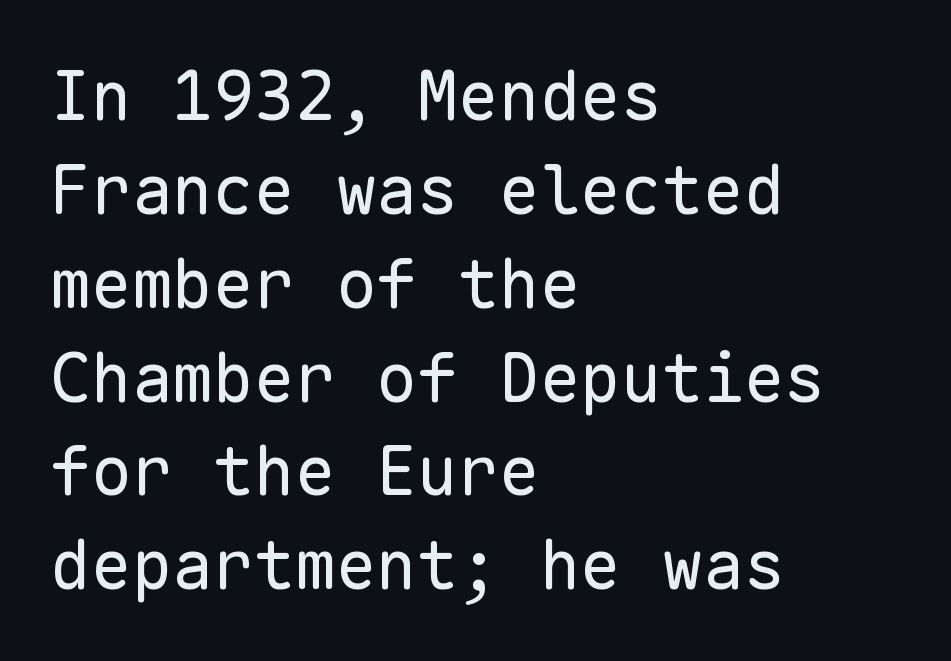
Q: Is the text bold? A: No.
Q: Is the text italic (slanted)? A: No, it is upright.
Q: Is the typeface a serif or a sans-serif typeface? A: Sans-serif.
Q: Is the text underlined? A: No.
Q: How is the paragraph aligned? A: Left-aligned.
Q: Is the spacing between letters normal or unusually wide? A: Normal.
Q: Is the spacing between lines tight, normal or loose? A: Normal.
Q: Width (condensed, normal, or wide)? A: Normal.
Q: Stroke contrast? A: Low.
Q: x-height? A: Medium.
Q: Monospaced? A: Yes.
